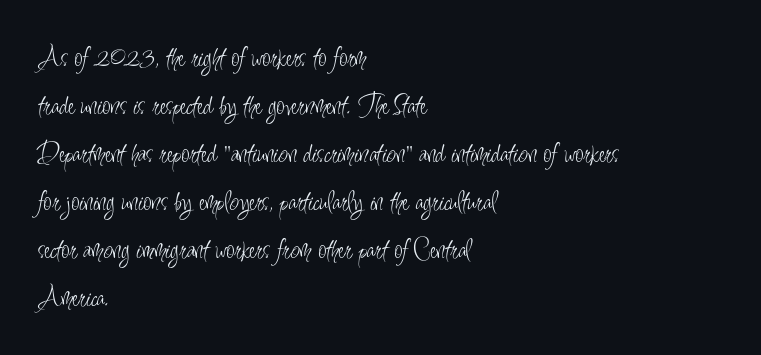
Q: Is the text bold? A: No.
Q: Is the typeface a serif or a sans-serif typeface? A: Sans-serif.
Q: Is the text underlined? A: No.
Q: How is the paragraph aligned? A: Left-aligned.
Q: Is the spacing between letters normal or unusually wide? A: Normal.
Q: Is the spacing between lines tight, normal or loose? A: Normal.
Q: Width (condensed, normal, or wide)? A: Condensed.
Q: Stroke contrast? A: Low.
Q: x-height? A: Small.
Q: Monospaced? A: No.
